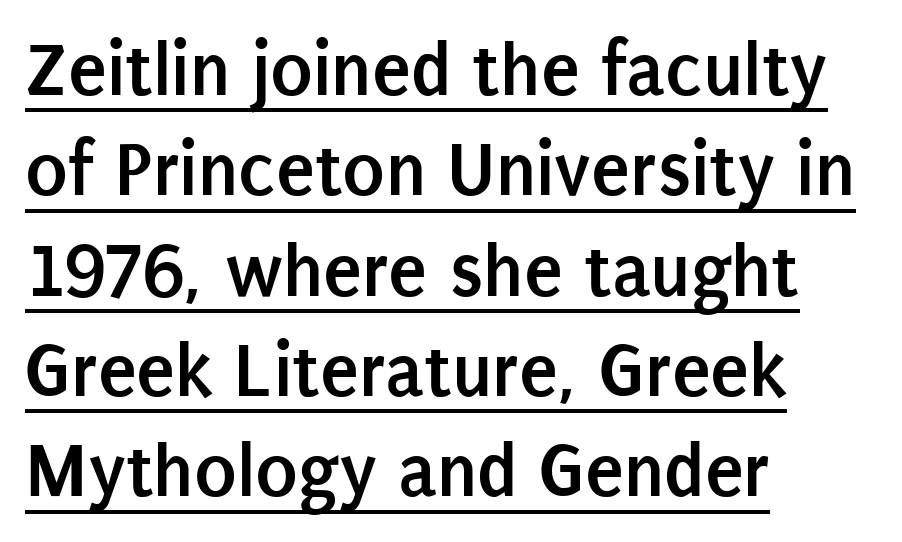
The image shows 79 px semibold, condensed sans-serif type, upright; set left-aligned, normal line spacing (1.27x), normal letter spacing, underlined; low stroke contrast and a large x-height.
